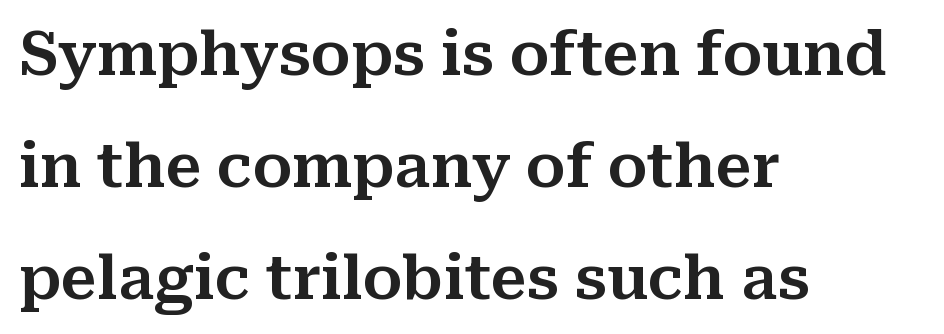
Q: Is the text italic (slanted)? A: No, it is upright.
Q: Is the typeface a serif or a sans-serif typeface? A: Serif.
Q: Is the text underlined? A: No.
Q: How is the paragraph aligned? A: Left-aligned.
Q: Is the spacing between letters normal or unusually wide? A: Normal.
Q: Width (condensed, normal, or wide)? A: Normal.
Q: Stroke contrast? A: Medium.
Q: x-height? A: Medium.
Q: Monospaced? A: No.
